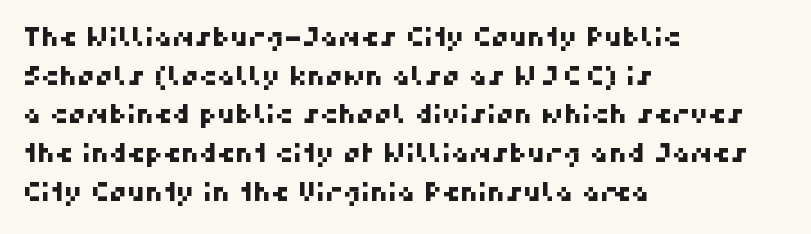
The image shows 25 px text type; set left-aligned, normal line spacing (1.55x), normal letter spacing, not underlined.
